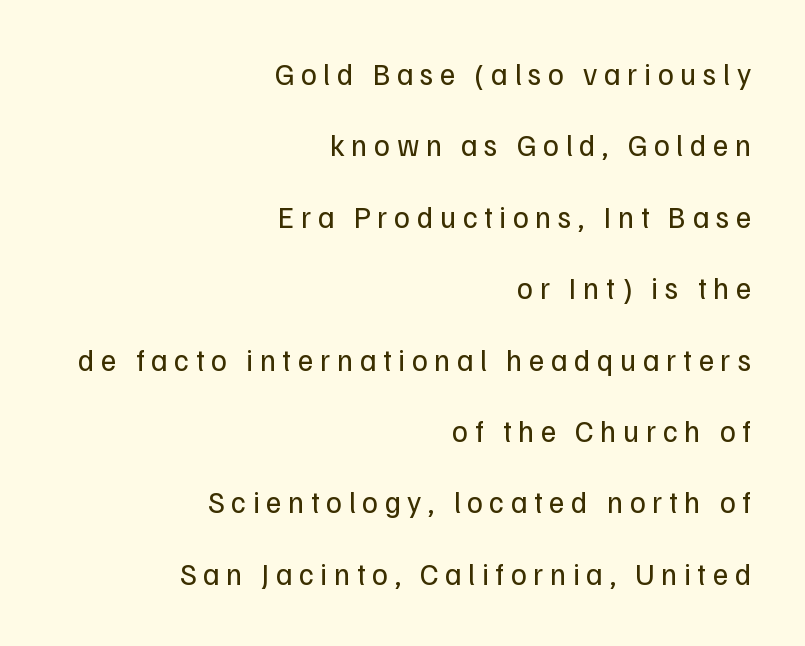
This is not heavy type; no bold has been used. The type family on display is of the sans-serif kind. Caption: multi-line text, flush right, ragged left. Summary of vertical rhythm: relaxed, with wide interline spacing.
